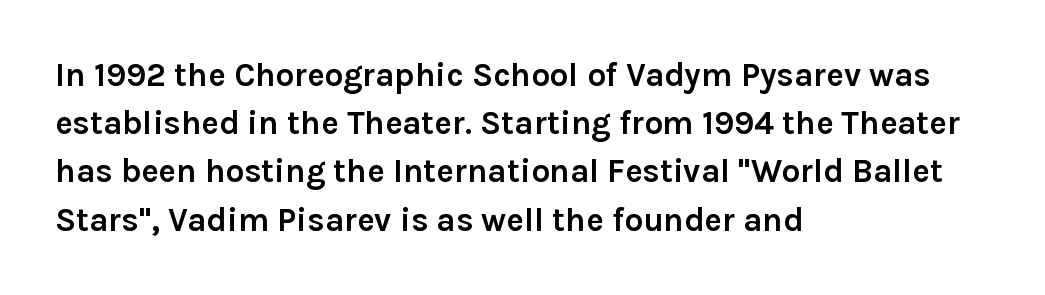
Q: Is the text bold? A: Yes.
Q: Is the text italic (slanted)? A: No, it is upright.
Q: Is the typeface a serif or a sans-serif typeface? A: Sans-serif.
Q: Is the text underlined? A: No.
Q: How is the paragraph aligned? A: Left-aligned.
Q: Is the spacing between letters normal or unusually wide? A: Normal.
Q: Is the spacing between lines tight, normal or loose? A: Normal.
Q: Width (condensed, normal, or wide)? A: Normal.
Q: Stroke contrast? A: Low.
Q: x-height? A: Medium.
Q: Monospaced? A: No.
